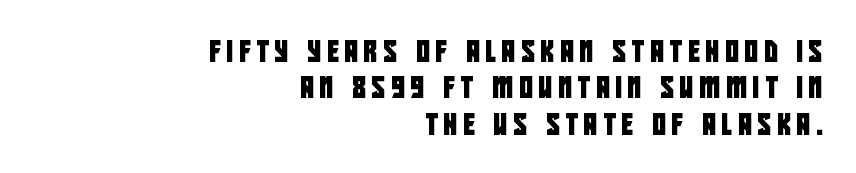
The image shows 21 px text type; set right-aligned, line spacing 1.73x, unusually wide letter spacing (+0.28 em), not underlined.
